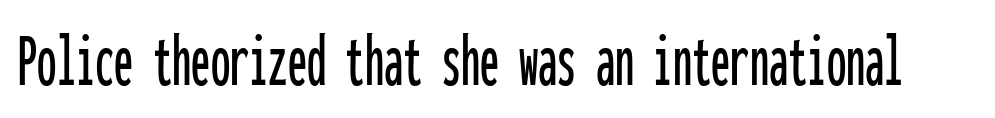
{"serif": "no", "italic": "no", "width": "condensed", "stroke_contrast": "low", "x_height": "medium", "monospaced": "yes", "underline": "no", "letter_spacing": "normal", "letter_spacing_em": 0.0, "glyph_px": 77}
